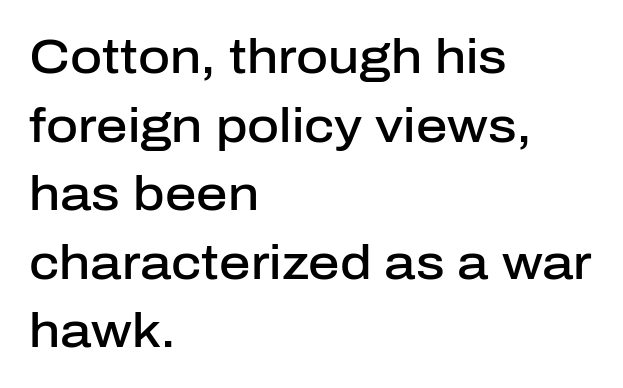
The image shows 49 px semibold sans-serif type, upright; set left-aligned, normal line spacing (1.4x), normal letter spacing, not underlined; low stroke contrast and a medium x-height.
